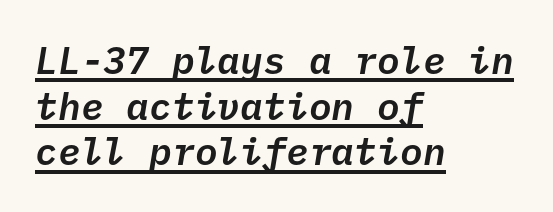
The image shows 38 px text type, italic (leaning right), monospaced; set left-aligned, line spacing 1.2x, normal letter spacing, underlined; low stroke contrast and a medium x-height.
